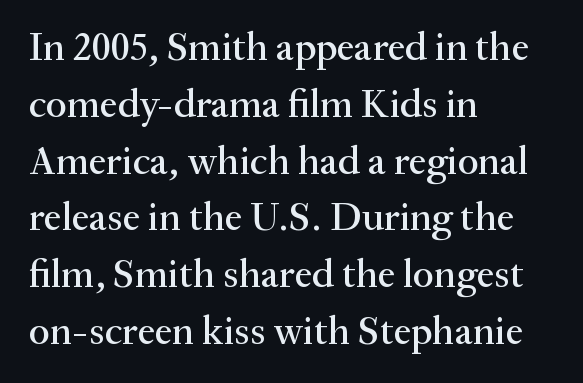
Q: Is the text italic (slanted)? A: No, it is upright.
Q: Is the typeface a serif or a sans-serif typeface? A: Serif.
Q: Is the text underlined? A: No.
Q: How is the paragraph aligned? A: Left-aligned.
Q: Is the spacing between letters normal or unusually wide? A: Normal.
Q: Is the spacing between lines tight, normal or loose? A: Normal.
Q: Width (condensed, normal, or wide)? A: Normal.
Q: Stroke contrast? A: Medium.
Q: x-height? A: Small.
Q: Monospaced? A: No.
